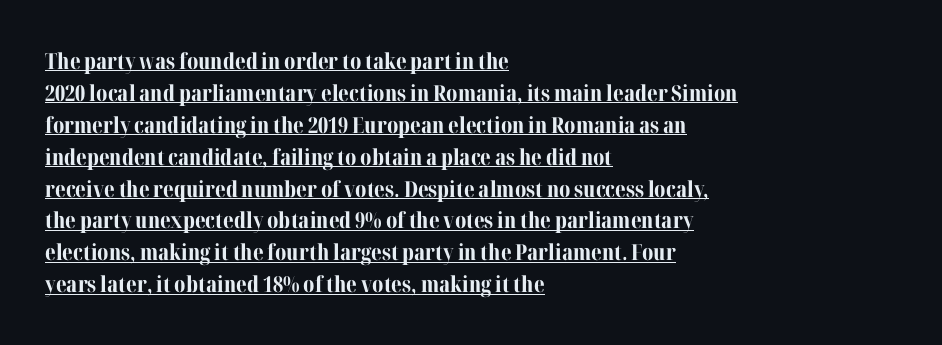
The image shows 22 px bold type, upright; set left-aligned, normal line spacing (1.45x), normal letter spacing, underlined.
